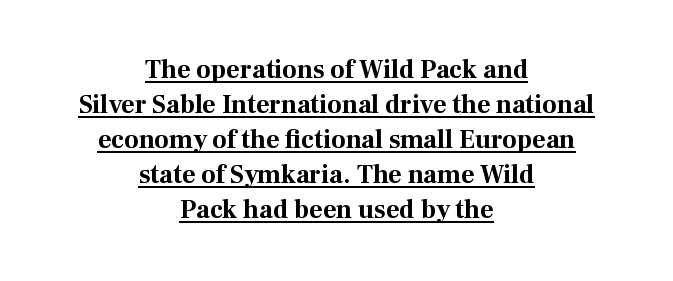
Honestly, the letter spacing is just normal — you wouldn't notice it. The typesetter chose a symmetrical, centered arrangement here. Bold? Absolutely — the strokes are thick and heavy. Does the leading feel generous? No, just average. Designer's note — italics off, roman on.
